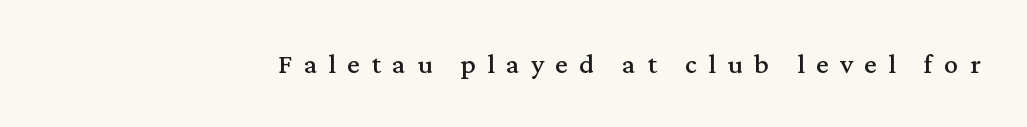
{"serif": "yes", "italic": "no", "width": "normal", "stroke_contrast": "medium", "x_height": "medium", "monospaced": "no", "underline": "no", "letter_spacing": "wide", "letter_spacing_em": 0.41, "glyph_px": 28}
